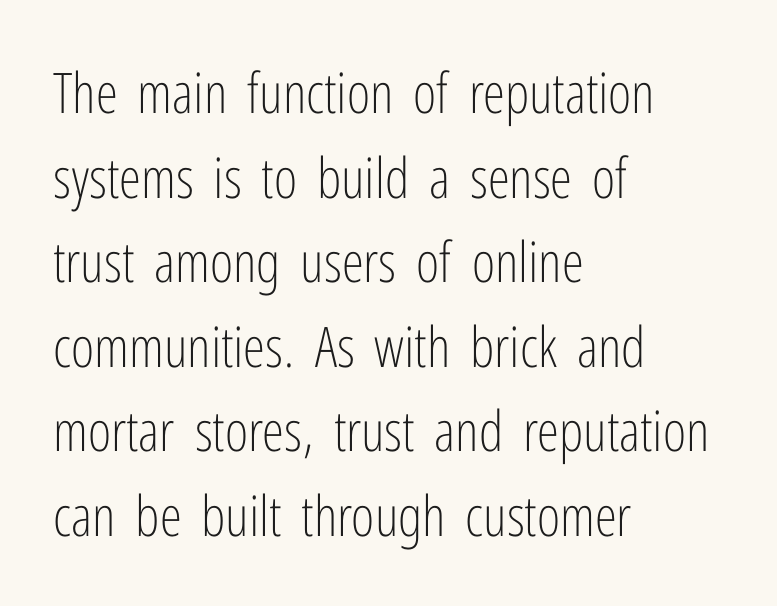
The image shows 56 px light, condensed sans-serif type, upright; set left-aligned, normal line spacing (1.51x), normal letter spacing, not underlined; low stroke contrast and a medium x-height.
